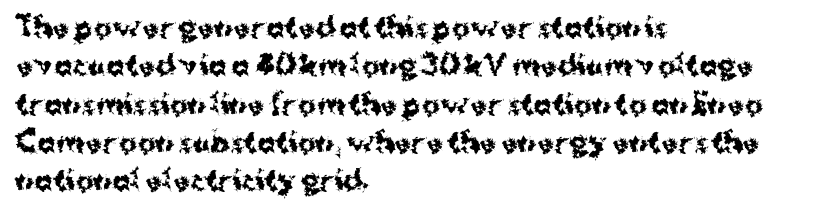
Glyph-to-glyph distance matches everyday printed text. Notice how thick the strokes are: this is what a full bold looks like. A normal amount of white space separates one row of letters from the next. Only glyphs here, with clear space below each row. Vertical strokes here are truly vertical.
